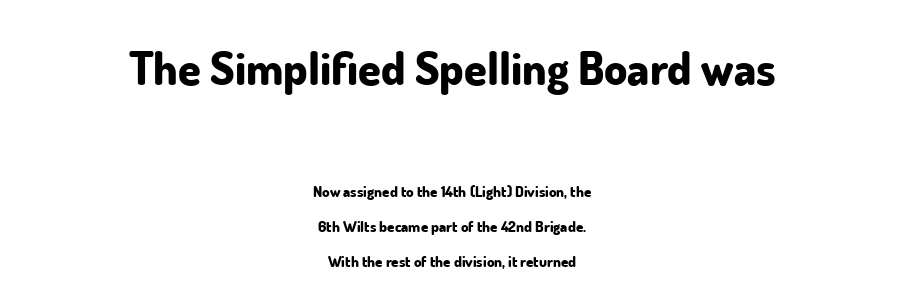
Does the bottom block carry the larger type? No, the top block does. Beneath every word, the page is bare. Layout note: lines centered. The passage shown stacks its lines with a broad gap.
